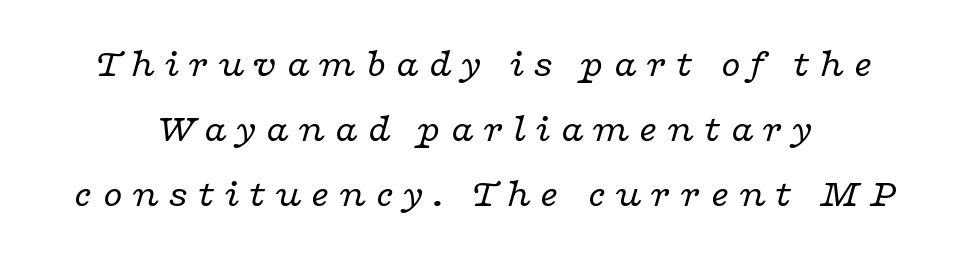
{"serif": "yes", "italic": "yes", "lean": "right", "slant_degrees": 16, "bold": "no", "weight": "regular", "width": "wide", "stroke_contrast": "low", "x_height": "medium", "monospaced": "no", "underline": "no", "line_spacing": "normal", "line_spacing_ratio": 1.62, "letter_spacing": "wide", "letter_spacing_em": 0.21, "glyph_px": 40}
